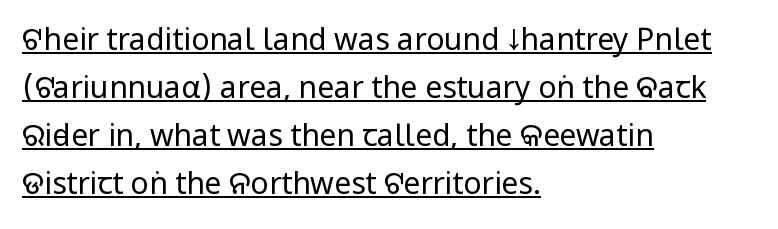
Caption: multi-line text, flush left, ragged right. The letters stand upright; this is a roman face. The face used here is proportionally spaced, like ordinary book or web type. Vertical stems look standard width or narrower in stroke. The face used here is a sans, in the tradition of grotesques and geometrics.
